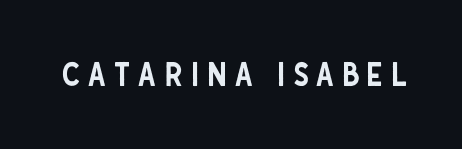
The image shows 32 px condensed sans-serif type, upright; set unusually wide letter spacing (+0.24 em), not underlined; low stroke contrast and a large x-height.
